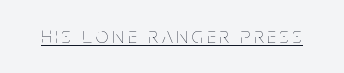
{"italic": "no", "bold": "no", "underline": "yes", "glyph_px": 22}
